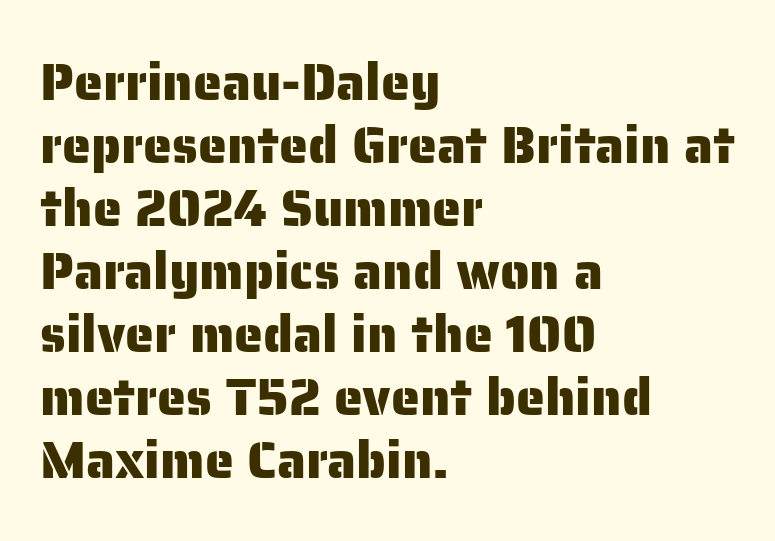
The image shows 52 px sans-serif type, upright; set left-aligned, line spacing 1.21x, normal letter spacing, not underlined; low stroke contrast and a medium x-height.
